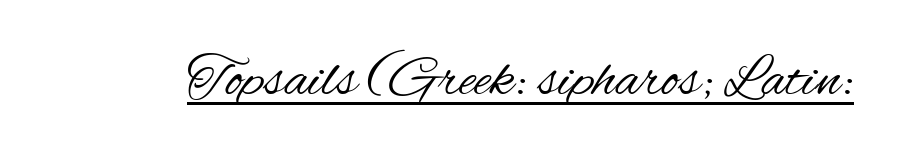
The image shows 58 px regular-weight, condensed sans-serif type; set normal letter spacing, underlined; medium stroke contrast and a small x-height.
